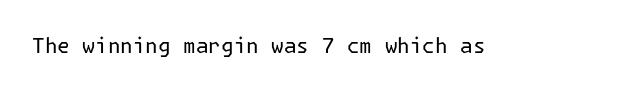
The passage shown is not underscored anywhere. The font's upright variant was chosen for this text. Stems here are at most as thick as an everyday book face. Observe the ordinary spacing: letters are neighbours, not strangers.
